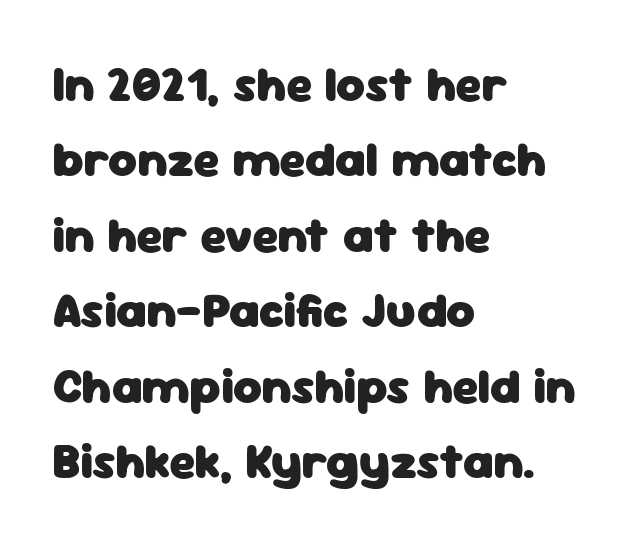
{"serif": "no", "italic": "no", "bold": "yes", "weight": "heavy", "width": "normal", "stroke_contrast": "low", "x_height": "medium", "monospaced": "no", "underline": "no", "align": "left", "line_spacing": "normal", "line_spacing_ratio": 1.54, "letter_spacing": "normal", "letter_spacing_em": 0.0, "glyph_px": 49}
